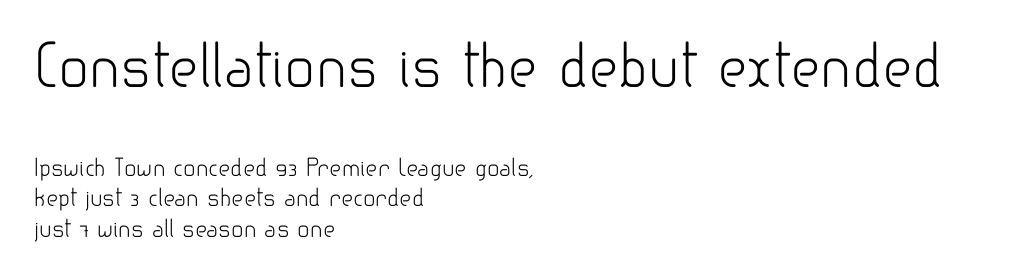
The image shows 57 px light sans-serif type, upright; set left-aligned, normal line spacing (1.31x), normal letter spacing, not underlined; the first (top) block is 2.48x larger; low stroke contrast and a small x-height.
